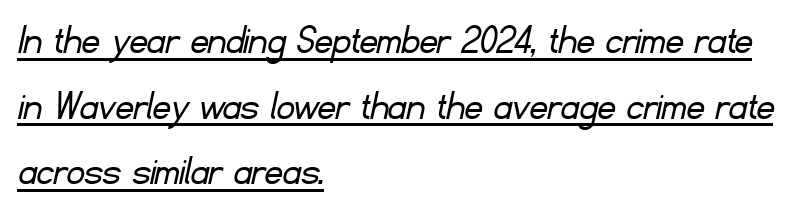
Q: Is the text bold? A: No.
Q: Is the typeface a serif or a sans-serif typeface? A: Sans-serif.
Q: Is the text underlined? A: Yes.
Q: How is the paragraph aligned? A: Left-aligned.
Q: Is the spacing between letters normal or unusually wide? A: Normal.
Q: Is the spacing between lines tight, normal or loose? A: Normal.
Q: Width (condensed, normal, or wide)? A: Normal.
Q: Stroke contrast? A: Low.
Q: x-height? A: Small.
Q: Monospaced? A: No.
